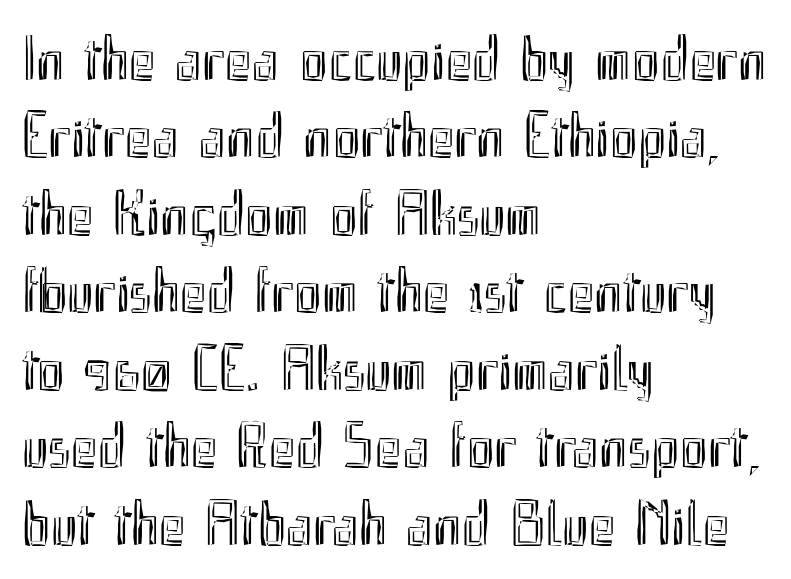
{"italic": "no", "width": "condensed", "x_height": "small", "monospaced": "no", "underline": "no", "align": "left", "line_spacing_ratio": 1.21, "letter_spacing": "normal", "letter_spacing_em": 0.0, "glyph_px": 64}
